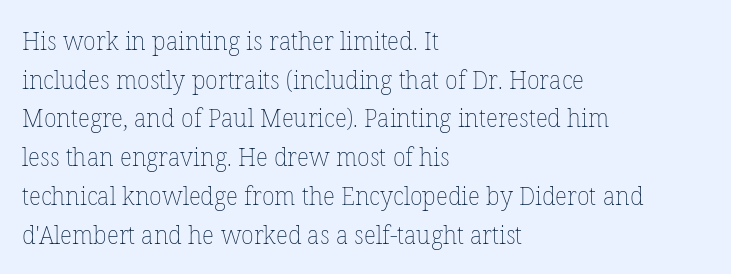
The image shows 26 px text type, upright; set left-aligned, normal line spacing (1.49x), normal letter spacing, not underlined.
